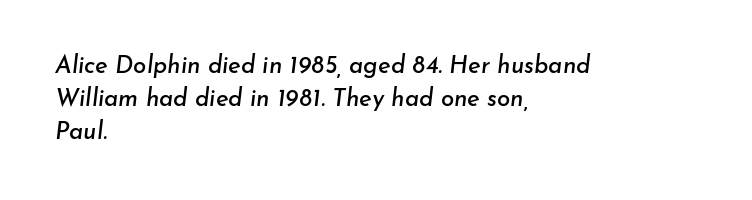
Regular leading. Horizontally, the lines are justified to the leading edge only. Does extra space separate the letters? No, they use regular spacing. When letters slant like this, we call the style italic. The zone under the glyphs is completely vacant.
